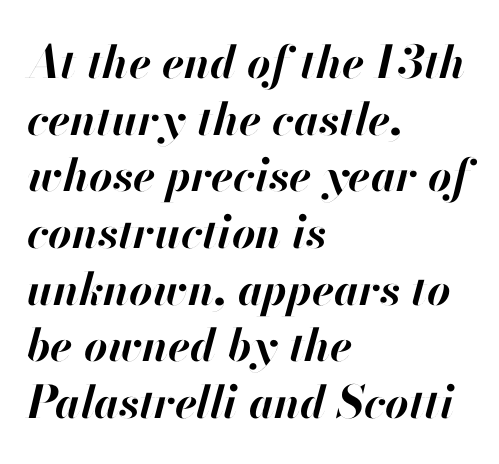
The space between consecutive lines is moderate. The text block is weighted toward the left margin, trailing off unevenly rightward. This is heavy type, rendered in bold. Compared with ordinary roman type, these characters are visibly tilted. Think of a printed novel: that variable character pitch is what you see here.
